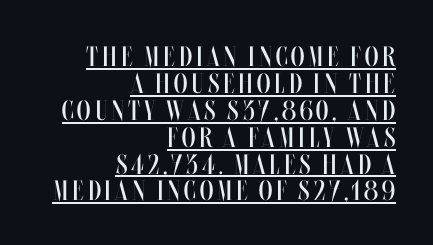
Q: Is the text bold? A: No.
Q: Is the text italic (slanted)? A: No, it is upright.
Q: Is the text underlined? A: Yes.
Q: How is the paragraph aligned? A: Right-aligned.
Q: Is the spacing between lines tight, normal or loose? A: Tight.
Q: Width (condensed, normal, or wide)? A: Condensed.
Q: Stroke contrast? A: Medium.
Q: x-height? A: Large.
Q: Monospaced? A: No.
